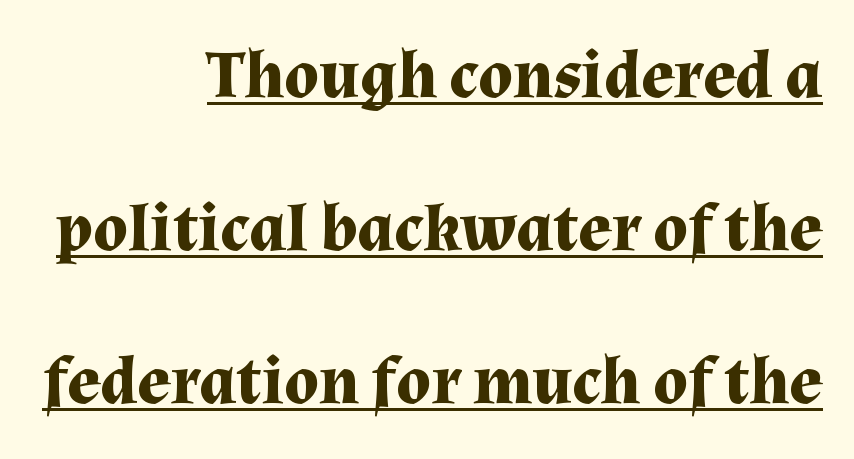
How are the letters spaced? Ordinarily, with no added tracking. The glyphs have the mass of a bold cut. Horizontally, the lines are justified to the trailing edge only. The passage shown is underscored from start to finish. Looks like regular typesetting: each glyph gets only the width it needs.
